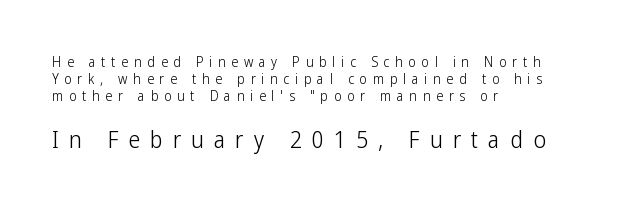
Q: Is the text bold? A: No.
Q: Is the text italic (slanted)? A: No, it is upright.
Q: Is the text underlined? A: No.
Q: How is the paragraph aligned? A: Left-aligned.
Q: Is the spacing between letters normal or unusually wide? A: Unusually wide.
Q: Which block of text is set in a larger size, the first (top) or the second (bottom)? A: The second (bottom) one.
